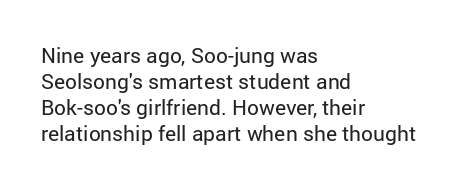
The image shows 21 px text type, upright; set left-aligned, line spacing 1.24x, normal letter spacing, not underlined.
